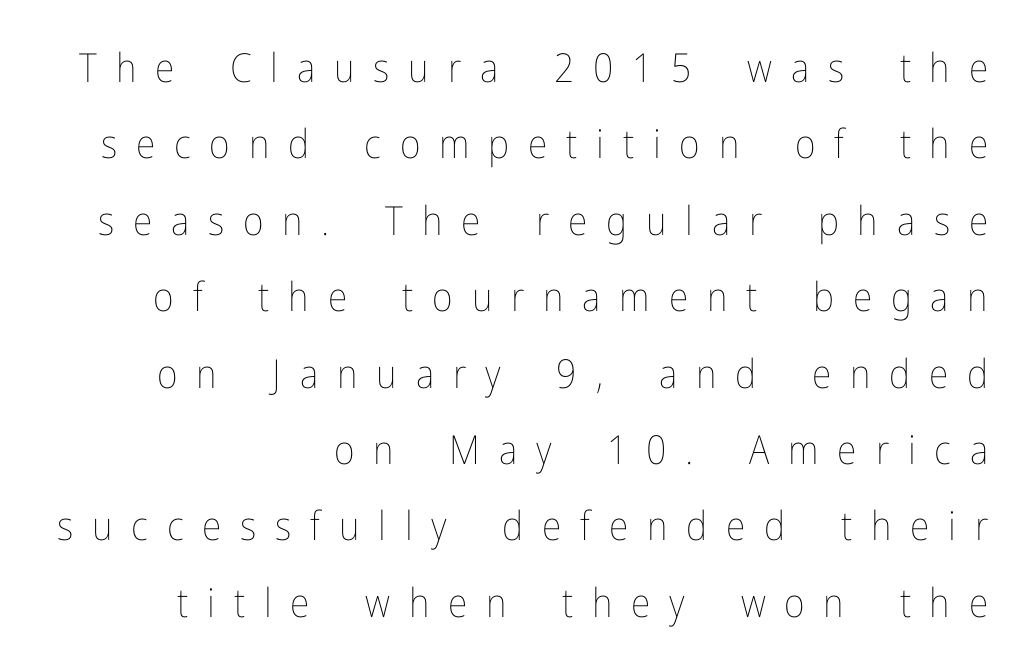
This sample uses expanded letter spacing, leaving extra air between glyphs. Unlike italic type, these characters show no tilt at all. This sample has the flowing, uneven cadence of proportional lettering. Weight: regular or lighter.
